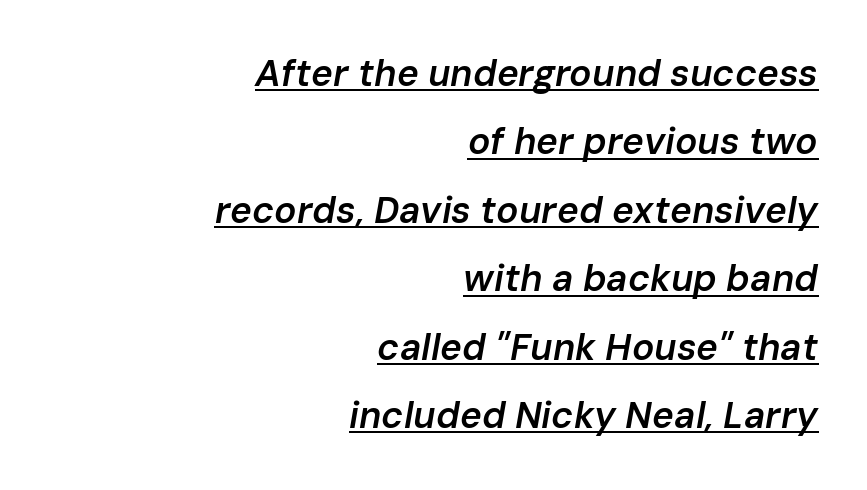
The image shows 37 px semibold type, italic (leaning right); set right-aligned, line spacing 1.85x, normal letter spacing, underlined; low stroke contrast and a medium x-height.
